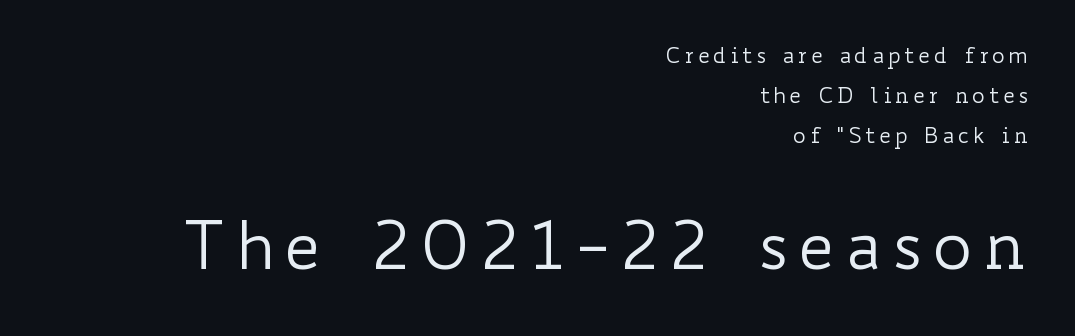
The image shows 67 px regular-weight, wide type, upright; set right-aligned, line spacing 1.81x, not underlined; the second (bottom) block is 3.05x larger; low stroke contrast and a small x-height.
